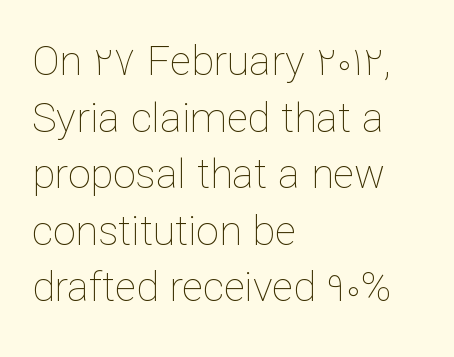
The image shows 41 px thin type, upright; set left-aligned, normal line spacing (1.38x), normal letter spacing, not underlined; low stroke contrast and a medium x-height.
